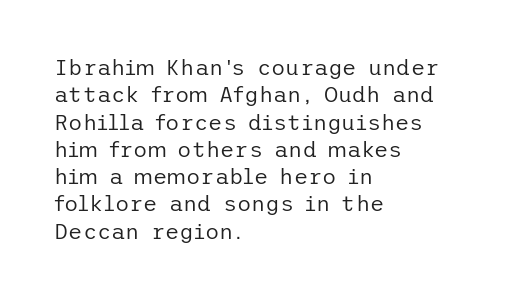
Q: Is the text bold? A: No.
Q: Is the text italic (slanted)? A: No, it is upright.
Q: Is the text underlined? A: No.
Q: How is the paragraph aligned? A: Left-aligned.
Q: Is the spacing between letters normal or unusually wide? A: Normal.
